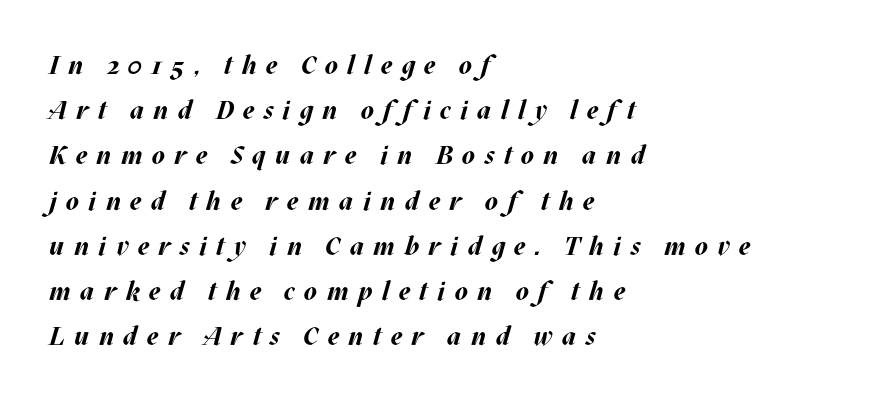
Q: Is the text bold? A: Yes.
Q: Is the text italic (slanted)? A: Yes, it leans right by about 17 degrees.
Q: Is the text underlined? A: No.
Q: How is the paragraph aligned? A: Left-aligned.
Q: Is the spacing between letters normal or unusually wide? A: Unusually wide.
